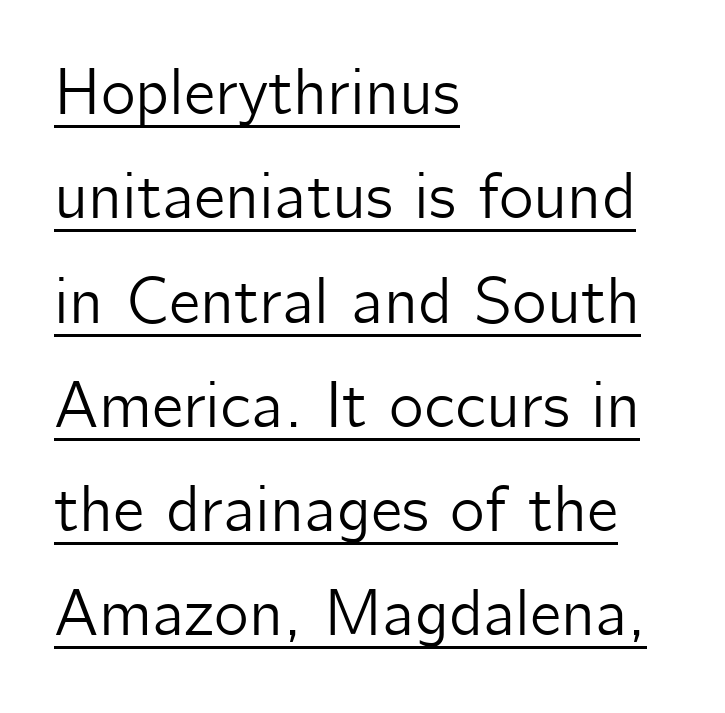
{"serif": "no", "italic": "no", "width": "normal", "stroke_contrast": "low", "x_height": "medium", "monospaced": "no", "underline": "yes", "align": "left", "line_spacing": "normal", "line_spacing_ratio": 1.58, "letter_spacing": "normal", "letter_spacing_em": 0.0, "glyph_px": 66}
